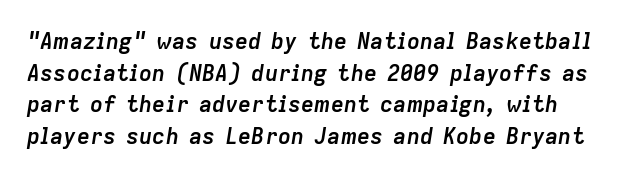
The image shows 22 px bold type, italic (leaning right); set normal line spacing (1.44x), normal letter spacing, not underlined.
